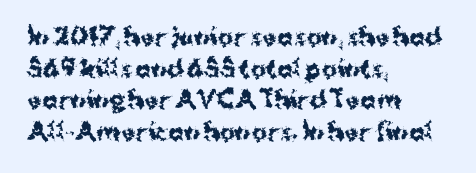
{"italic": "no", "bold": "yes", "underline": "no", "align": "left", "line_spacing": "normal", "line_spacing_ratio": 1.37, "letter_spacing": "normal", "letter_spacing_em": 0.0, "glyph_px": 23}
